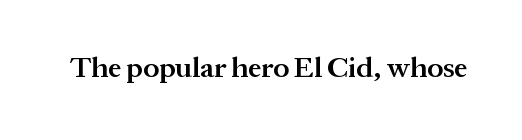
{"serif": "yes", "italic": "no", "bold": "semi", "weight": "semibold", "width": "normal", "stroke_contrast": "medium", "x_height": "medium", "monospaced": "no", "underline": "no", "letter_spacing": "normal", "letter_spacing_em": 0.0, "glyph_px": 29}
